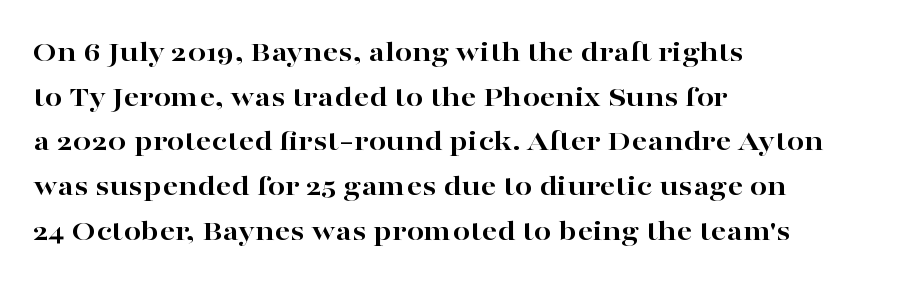
Plenty of ink on the page — the face is bold. The typesetter chose a ragged-right arrangement here. The lettering stays uniformly vertical, giving the passage a roman look. No word sits above an underline. Words appear dense and cohesive because spacing is normal.
